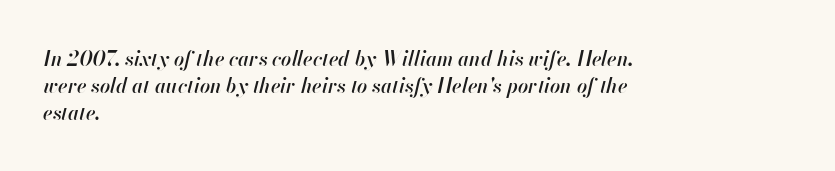
The image shows 20 px text type, italic (leaning right); set left-aligned, normal line spacing (1.35x), normal letter spacing, not underlined.
